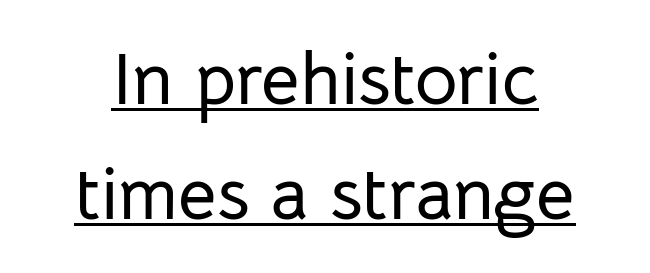
The typography opts for an upright posture over an oblique one. The text was rendered using a sans face with plain stroke endings. The rendered words wear a rule along their underside. Nobody touched the tracking dial on this one.
